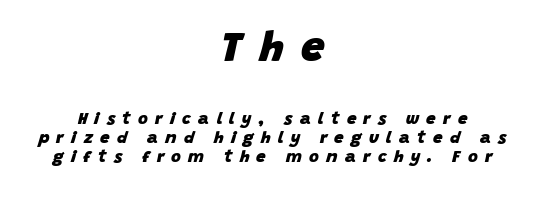
Q: Is the text bold? A: Yes.
Q: Is the text italic (slanted)? A: Yes, it leans right by about 15 degrees.
Q: Is the text underlined? A: No.
Q: How is the paragraph aligned? A: Centered.
Q: Is the spacing between letters normal or unusually wide? A: Unusually wide.
Q: Is the spacing between lines tight, normal or loose? A: Tight.
Q: Which block of text is set in a larger size, the first (top) or the second (bottom)? A: The first (top) one.
Q: Width (condensed, normal, or wide)? A: Normal.
Q: Stroke contrast? A: Low.
Q: x-height? A: Large.
Q: Monospaced? A: No.
